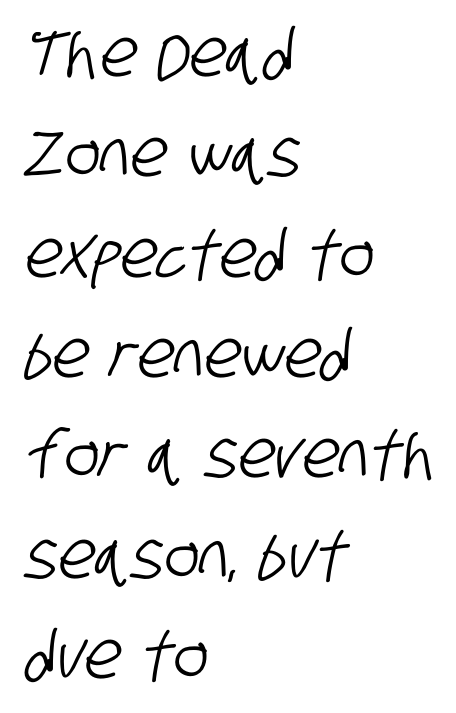
The image shows 66 px condensed sans-serif type; set left-aligned, normal line spacing (1.52x), normal letter spacing, not underlined; low stroke contrast and a large x-height.
